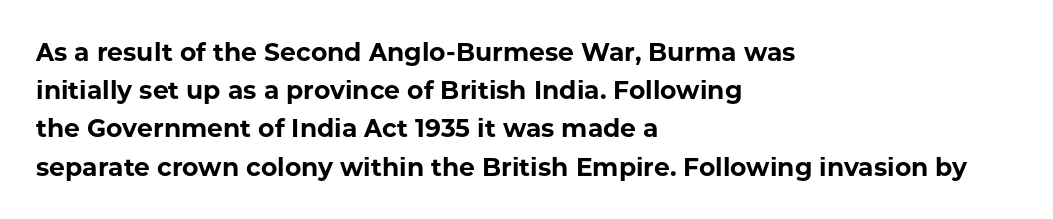
Q: Is the text bold? A: Yes.
Q: Is the text italic (slanted)? A: No, it is upright.
Q: Is the text underlined? A: No.
Q: How is the paragraph aligned? A: Left-aligned.
Q: Is the spacing between letters normal or unusually wide? A: Normal.
Q: Is the spacing between lines tight, normal or loose? A: Normal.
